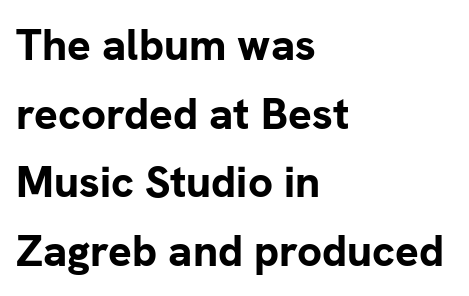
Q: Is the text bold? A: Yes.
Q: Is the text italic (slanted)? A: No, it is upright.
Q: Is the typeface a serif or a sans-serif typeface? A: Sans-serif.
Q: Is the text underlined? A: No.
Q: How is the paragraph aligned? A: Left-aligned.
Q: Is the spacing between letters normal or unusually wide? A: Normal.
Q: Is the spacing between lines tight, normal or loose? A: Normal.
Q: Width (condensed, normal, or wide)? A: Normal.
Q: Stroke contrast? A: Low.
Q: x-height? A: Medium.
Q: Monospaced? A: No.
